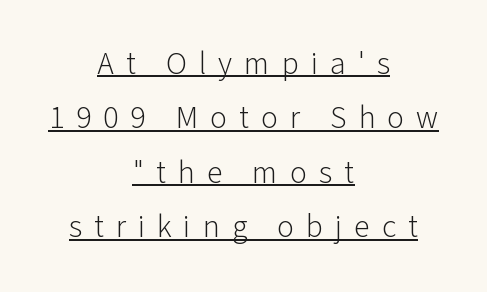
Posture: straight, roman, zero tilt. In CSS terms this would be text-align: center. You can tell from the bare stems that sans-serif type was used. The typeface has the unassuming heft of standard copy or less. Compared with undecorated copy, this sample adds a rule below the words. Inter-character spacing is expanded well beyond the font's built-in metrics.
